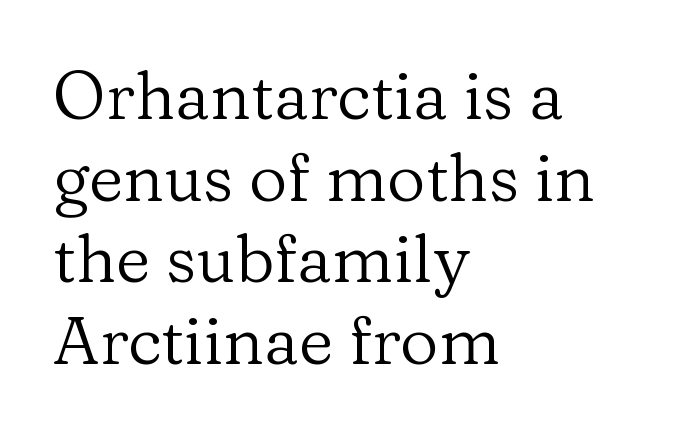
Nope, not italic — everything's standing straight. Does the type have serifs? Yes, each stem ends in a small foot. Looks like regular typesetting: each glyph gets only the width it needs. Visually the block forms a straight wall on the left and a jagged coastline on the right. The space directly below the letters is spotless.
